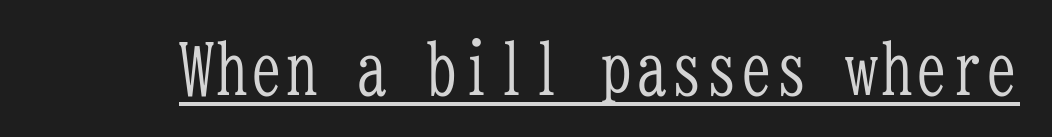
Q: Is the text bold? A: No.
Q: Is the text italic (slanted)? A: No, it is upright.
Q: Is the typeface a serif or a sans-serif typeface? A: Serif.
Q: Is the text underlined? A: Yes.
Q: Is the spacing between letters normal or unusually wide? A: Normal.
Q: Width (condensed, normal, or wide)? A: Condensed.
Q: Stroke contrast? A: Low.
Q: x-height? A: Medium.
Q: Monospaced? A: Yes.
